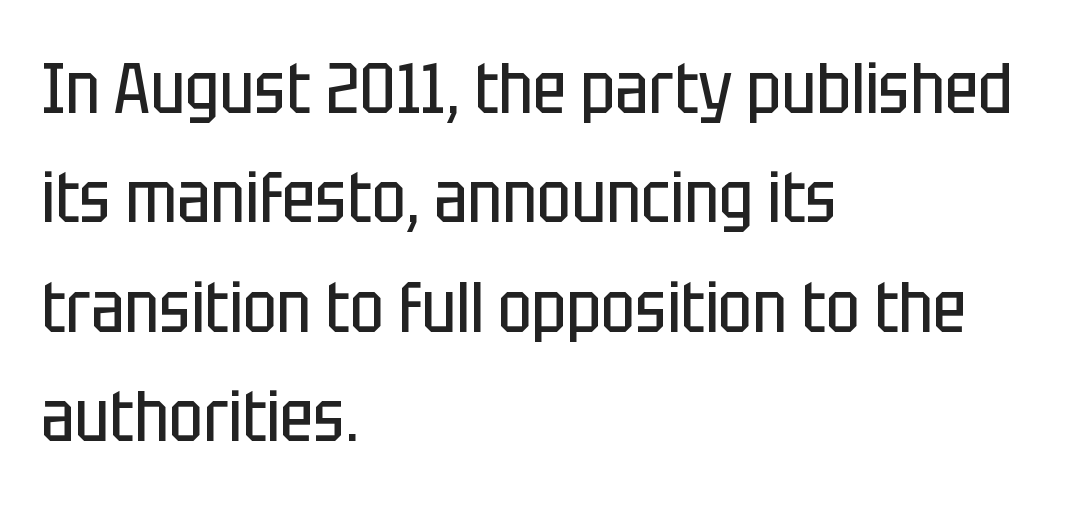
{"serif": "no", "italic": "no", "bold": "no", "weight": "regular", "width": "condensed", "stroke_contrast": "low", "x_height": "large", "monospaced": "no", "underline": "no", "align": "left", "line_spacing": "normal", "line_spacing_ratio": 1.52, "letter_spacing": "normal", "letter_spacing_em": 0.0, "glyph_px": 72}
